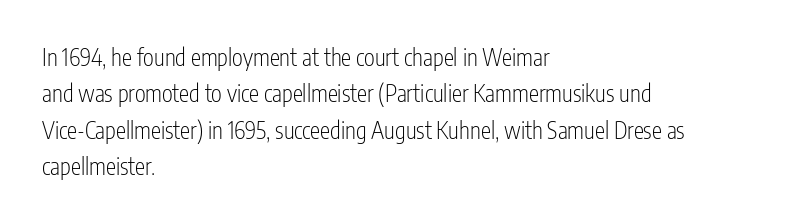
Compared with typical paragraphs, the rows here are spaced about the same. The letterforms sit at book weight or below. Ascenders rise straight up at ninety degrees. The lines are quadded left. Check the space under the baseline: it is left empty. Tracking value appears to be zero — textbook default spacing.
